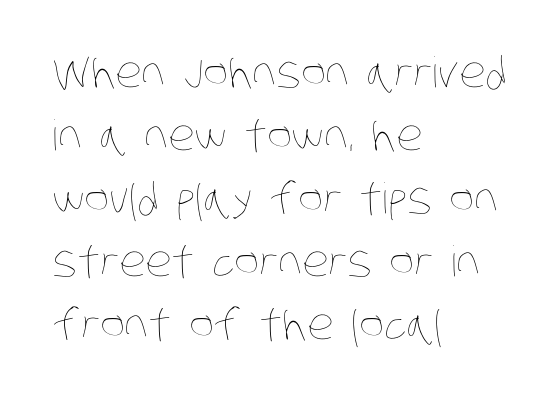
The image shows 42 px thin, condensed type; set left-aligned, normal line spacing (1.5x), normal letter spacing, not underlined; low stroke contrast and a large x-height.
